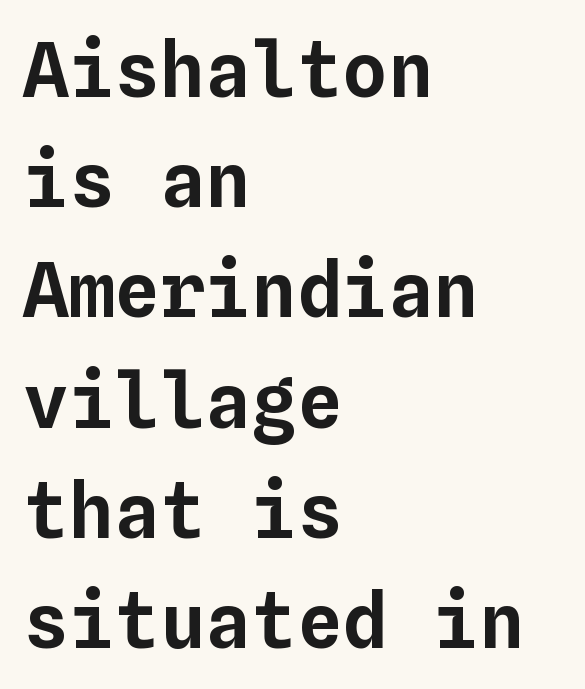
Q: Is the text italic (slanted)? A: No, it is upright.
Q: Is the text underlined? A: No.
Q: How is the paragraph aligned? A: Left-aligned.
Q: Is the spacing between letters normal or unusually wide? A: Normal.
Q: Is the spacing between lines tight, normal or loose? A: Normal.
Q: Width (condensed, normal, or wide)? A: Normal.
Q: Stroke contrast? A: Low.
Q: x-height? A: Medium.
Q: Monospaced? A: Yes.
